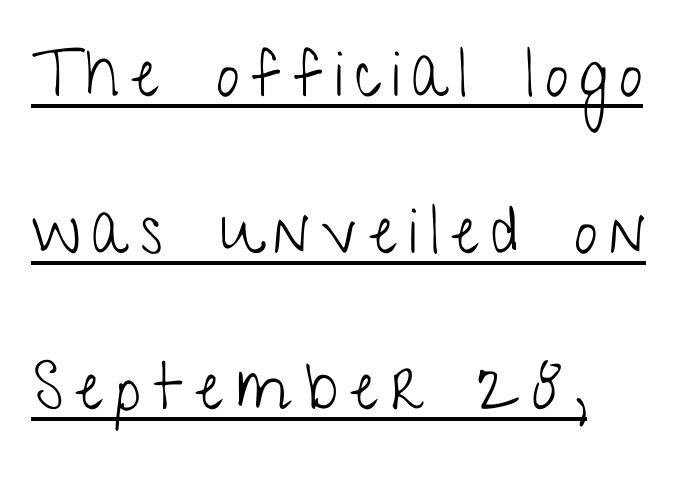
{"serif": "no", "italic": "no", "bold": "no", "weight": "light", "width": "condensed", "stroke_contrast": "low", "x_height": "medium", "monospaced": "no", "underline": "yes", "align": "left", "line_spacing": "loose", "line_spacing_ratio": 2.41, "glyph_px": 65}
